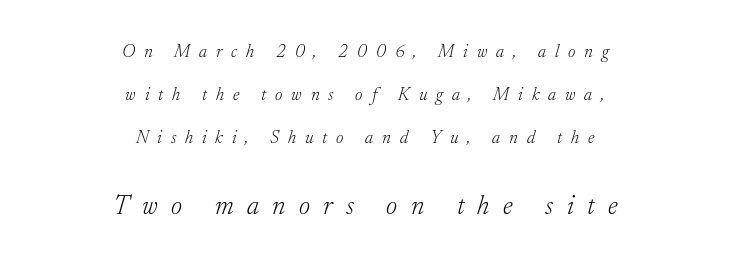
The text carries the slant typical of an italic or oblique font. Words appear elongated and porous because spacing is wide. Weight: in the light-to-regular range. Horizontally, the lines are justified to the midpoint only. Two sizes are in play, and the larger belongs to the second block.
